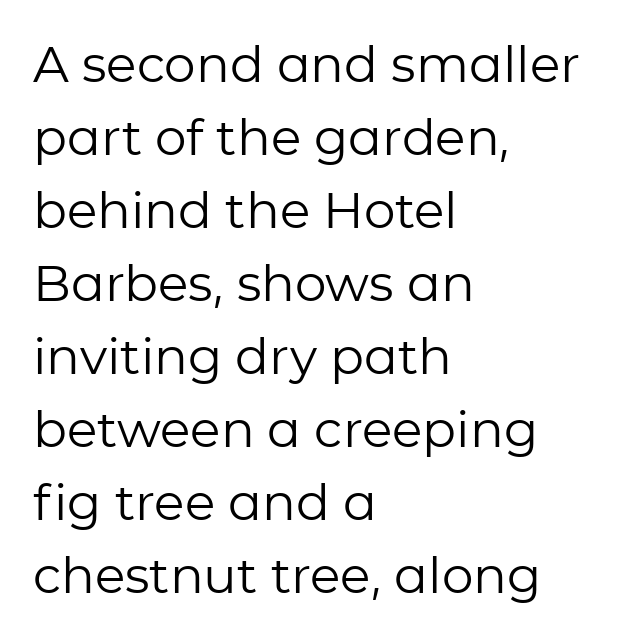
Q: Is the text bold? A: No.
Q: Is the text italic (slanted)? A: No, it is upright.
Q: Is the typeface a serif or a sans-serif typeface? A: Sans-serif.
Q: Is the text underlined? A: No.
Q: How is the paragraph aligned? A: Left-aligned.
Q: Is the spacing between letters normal or unusually wide? A: Normal.
Q: Is the spacing between lines tight, normal or loose? A: Normal.
Q: Width (condensed, normal, or wide)? A: Normal.
Q: Stroke contrast? A: Low.
Q: x-height? A: Medium.
Q: Monospaced? A: No.
